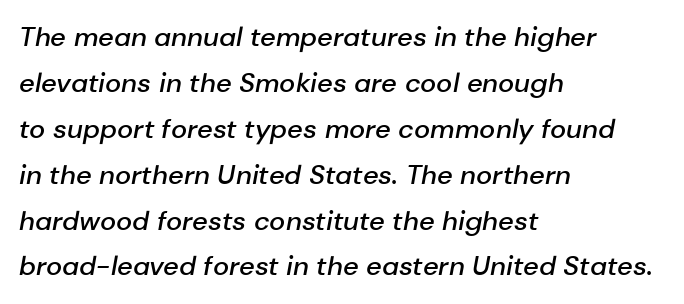
Notice how the passage keeps a crisp vertical edge on the left only. The horizontal fit of the characters is conventional and even. Slant detected: the letters are inclined. Underlining? Definitely not there.
